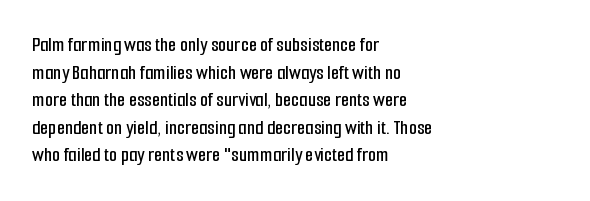
Q: Is the text italic (slanted)? A: No, it is upright.
Q: Is the text underlined? A: No.
Q: How is the paragraph aligned? A: Left-aligned.
Q: Is the spacing between letters normal or unusually wide? A: Normal.
Q: Is the spacing between lines tight, normal or loose? A: Normal.
